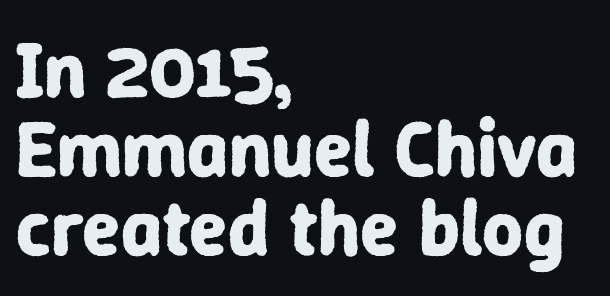
The image shows 79 px bold sans-serif type, upright; set left-aligned, tight line spacing (1.0x), normal letter spacing, not underlined; low stroke contrast and a medium x-height.
